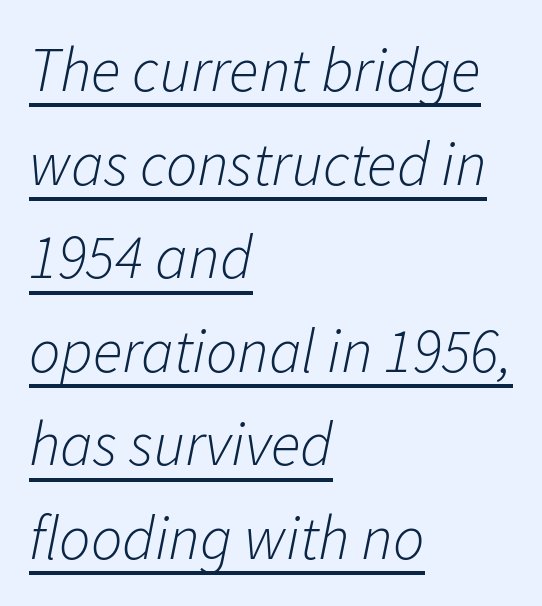
{"italic": "yes", "lean": "right", "slant_degrees": 11, "bold": "no", "weight": "light", "width": "normal", "stroke_contrast": "low", "x_height": "medium", "monospaced": "no", "underline": "yes", "align": "left", "line_spacing": "normal", "line_spacing_ratio": 1.51, "letter_spacing": "normal", "letter_spacing_em": 0.0, "glyph_px": 62}
